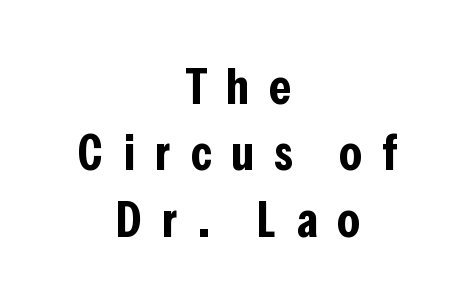
Q: Is the text bold? A: Yes.
Q: Is the text italic (slanted)? A: No, it is upright.
Q: Is the typeface a serif or a sans-serif typeface? A: Sans-serif.
Q: Is the text underlined? A: No.
Q: How is the paragraph aligned? A: Centered.
Q: Is the spacing between letters normal or unusually wide? A: Unusually wide.
Q: Is the spacing between lines tight, normal or loose? A: Normal.
Q: Width (condensed, normal, or wide)? A: Condensed.
Q: Stroke contrast? A: Low.
Q: x-height? A: Medium.
Q: Monospaced? A: No.
